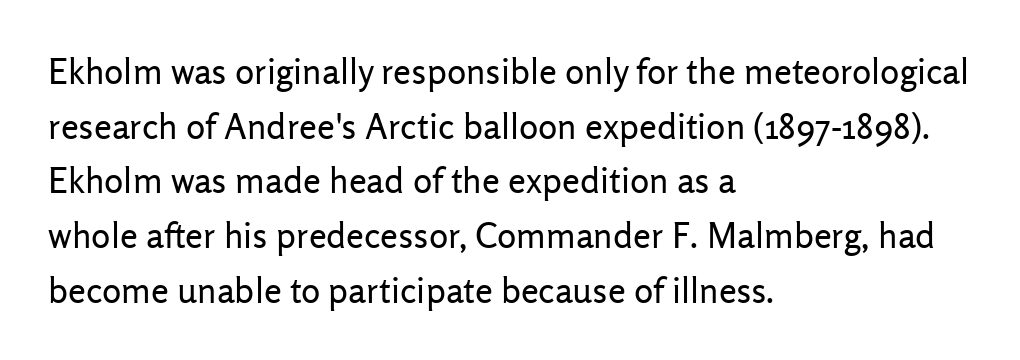
{"serif": "no", "italic": "no", "bold": "no", "weight": "regular", "width": "normal", "stroke_contrast": "low", "x_height": "medium", "monospaced": "no", "underline": "no", "align": "left", "line_spacing": "normal", "line_spacing_ratio": 1.52, "letter_spacing": "normal", "letter_spacing_em": 0.0, "glyph_px": 36}
